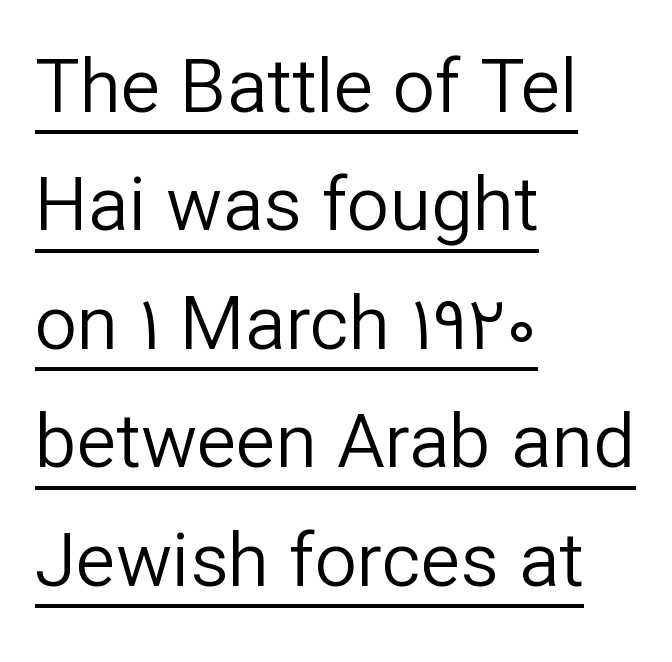
{"serif": "no", "italic": "no", "bold": "no", "weight": "regular", "width": "normal", "stroke_contrast": "low", "x_height": "medium", "monospaced": "no", "underline": "yes", "align": "left", "line_spacing": "normal", "line_spacing_ratio": 1.58, "letter_spacing": "normal", "letter_spacing_em": 0.0, "glyph_px": 75}
